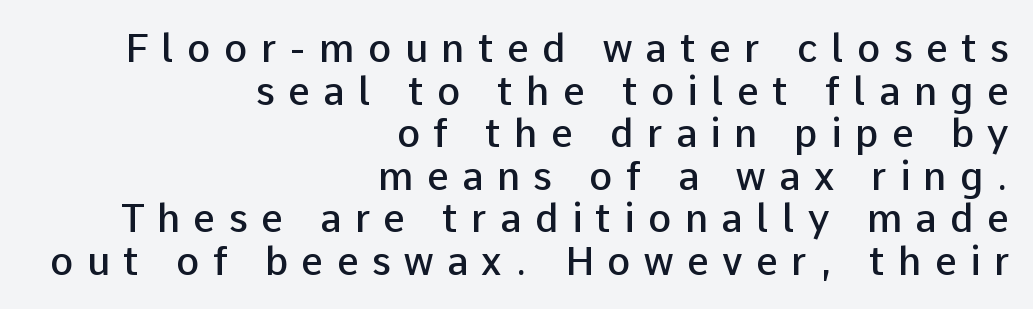
The leading is snug, giving the passage a crowded texture. Stems and bowls a touch heavier than normal — semibold. Here the glyphs are tracked loosely, breaking word shapes into spaced letters. Examine the stroke ends and you'll find no serifs. Looks like regular typesetting: each glyph gets only the width it needs.
